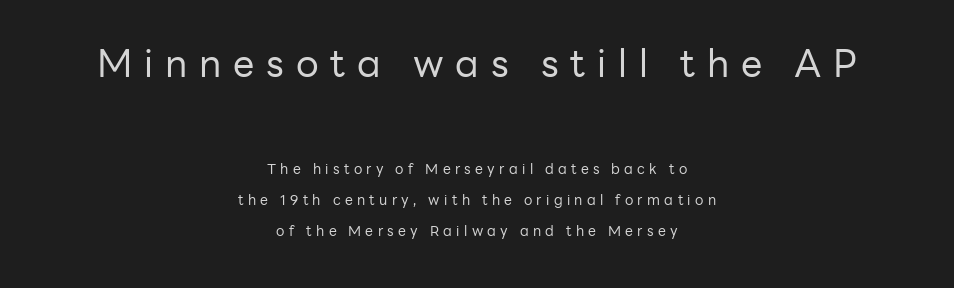
Reading down the block, each line starts at a different indent, mirrored at its end. The lines are spread far apart with generous leading. This sample has the flowing, uneven cadence of proportional lettering. Regarding serifs, this sample does without them.
